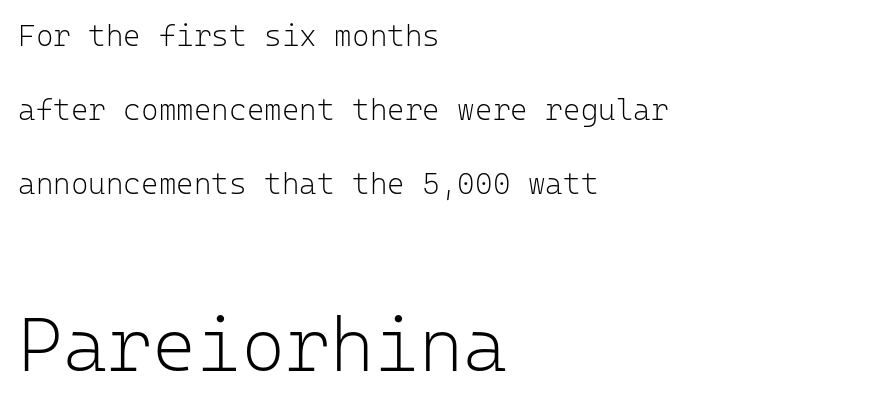
{"serif": "no", "italic": "no", "bold": "no", "weight": "light", "width": "normal", "stroke_contrast": "low", "x_height": "medium", "monospaced": "yes", "underline": "no", "align": "left", "line_spacing": "loose", "line_spacing_ratio": 2.46, "letter_spacing": "normal", "letter_spacing_em": 0.0, "larger_block": "second", "size_ratio": 2.53, "glyph_px": 76}
